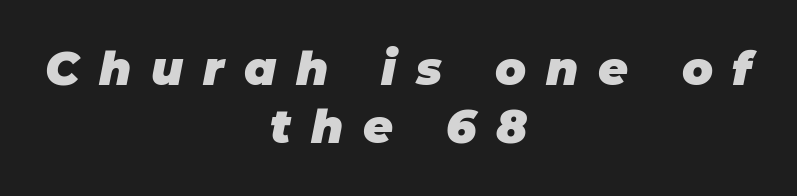
{"italic": "yes", "lean": "right", "slant_degrees": 11, "bold": "yes", "weight": "heavy", "width": "normal", "stroke_contrast": "low", "x_height": "large", "monospaced": "no", "underline": "no", "align": "center", "line_spacing": "normal", "line_spacing_ratio": 1.27, "letter_spacing": "wide", "letter_spacing_em": 0.43, "glyph_px": 46}
